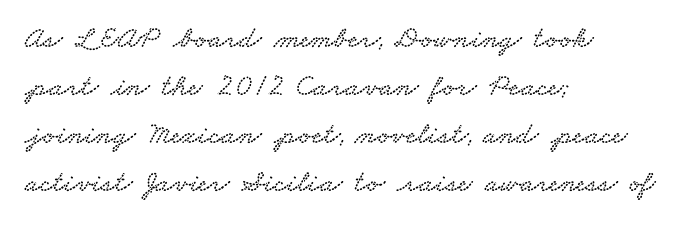
The image shows 31 px wide serif type; set left-aligned, normal line spacing (1.55x), normal letter spacing, not underlined; low stroke contrast and a small x-height.
